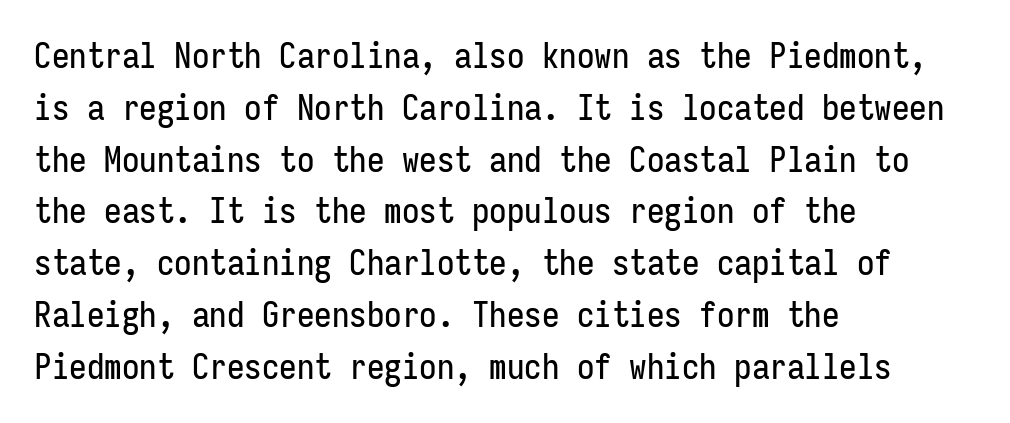
Q: Is the text italic (slanted)? A: No, it is upright.
Q: Is the typeface a serif or a sans-serif typeface? A: Sans-serif.
Q: Is the text underlined? A: No.
Q: How is the paragraph aligned? A: Left-aligned.
Q: Is the spacing between letters normal or unusually wide? A: Normal.
Q: Is the spacing between lines tight, normal or loose? A: Normal.
Q: Width (condensed, normal, or wide)? A: Condensed.
Q: Stroke contrast? A: Low.
Q: x-height? A: Medium.
Q: Monospaced? A: Yes.
